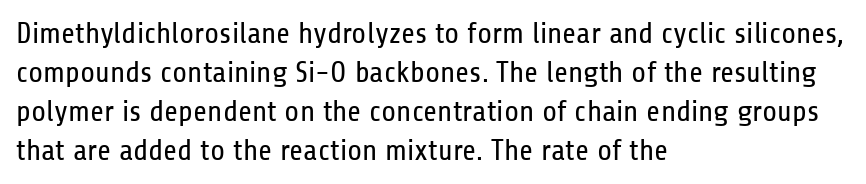
The image shows 30 px regular-weight, condensed sans-serif type, upright; set left-aligned, normal line spacing (1.3x), normal letter spacing, not underlined; low stroke contrast and a medium x-height.
